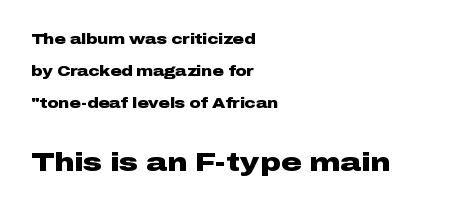
The image shows 26 px bold type, upright; set left-aligned, loose line spacing (2.28x), normal letter spacing, not underlined; the second (bottom) block is 1.86x larger.
